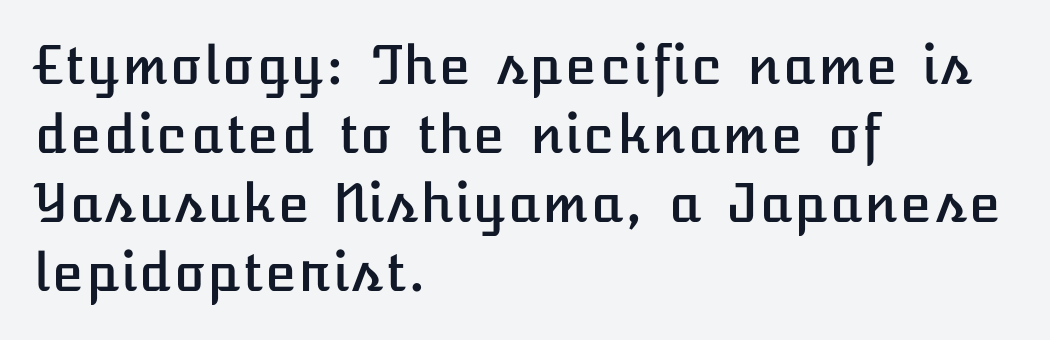
{"italic": "no", "width": "normal", "stroke_contrast": "low", "x_height": "medium", "underline": "no", "align": "left", "line_spacing": "normal", "line_spacing_ratio": 1.33, "letter_spacing": "normal", "letter_spacing_em": 0.0, "glyph_px": 52}
